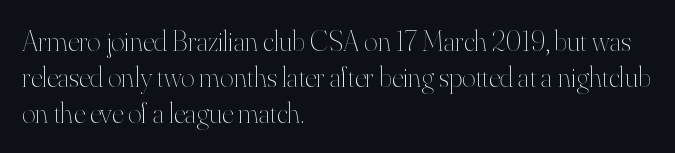
{"italic": "no", "bold": "no", "weight": "thin", "width": "normal", "stroke_contrast": "high", "x_height": "small", "monospaced": "no", "underline": "no", "align": "left", "line_spacing_ratio": 1.24, "letter_spacing": "normal", "letter_spacing_em": 0.0, "glyph_px": 29}
